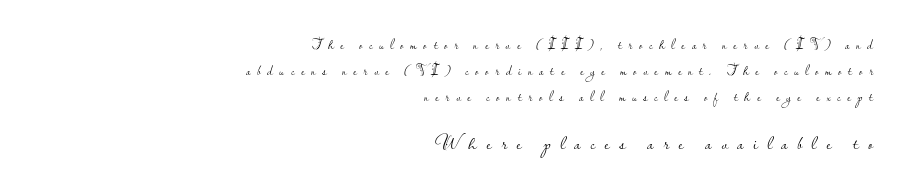
Q: Is the text bold? A: No.
Q: Is the text italic (slanted)? A: Yes.
Q: Is the text underlined? A: No.
Q: How is the paragraph aligned? A: Right-aligned.
Q: Is the spacing between letters normal or unusually wide? A: Unusually wide.
Q: Which block of text is set in a larger size, the first (top) or the second (bottom)? A: The second (bottom) one.
